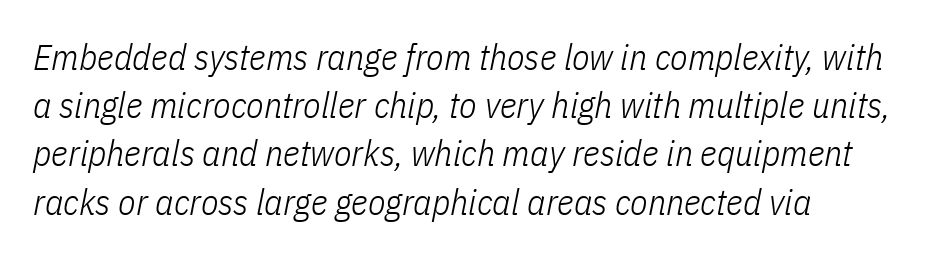
{"italic": "yes", "lean": "right", "slant_degrees": 11, "bold": "no", "weight": "light", "width": "condensed", "stroke_contrast": "low", "x_height": "medium", "monospaced": "no", "underline": "no", "line_spacing": "normal", "line_spacing_ratio": 1.34, "letter_spacing": "normal", "letter_spacing_em": 0.0, "glyph_px": 36}
